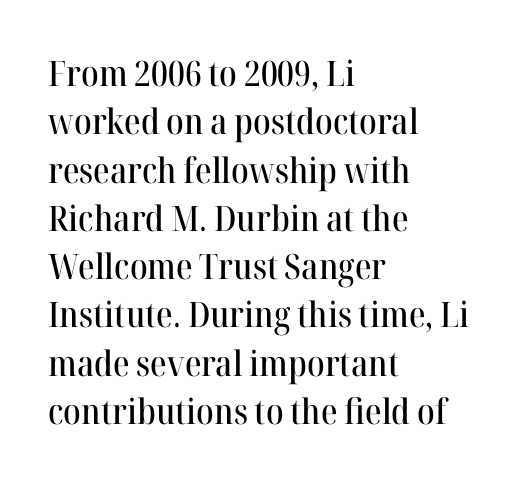
The image shows 35 px serif type, upright; set left-aligned, normal line spacing (1.38x), normal letter spacing, not underlined; high stroke contrast and a medium x-height.
